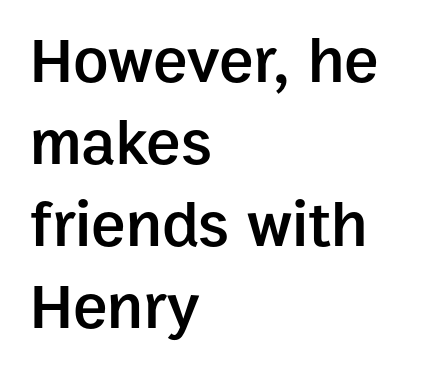
{"serif": "no", "italic": "no", "bold": "semi", "weight": "semibold", "width": "normal", "stroke_contrast": "low", "x_height": "medium", "monospaced": "no", "underline": "no", "align": "left", "line_spacing": "normal", "line_spacing_ratio": 1.26, "letter_spacing": "normal", "letter_spacing_em": 0.0, "glyph_px": 65}
